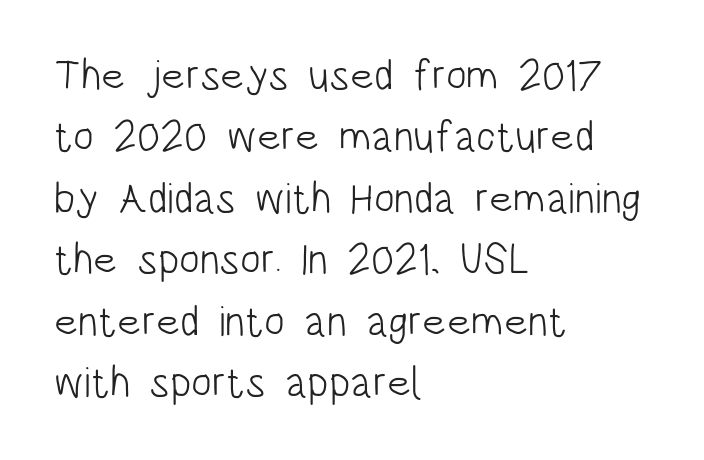
Q: Is the text bold? A: No.
Q: Is the text italic (slanted)? A: No, it is upright.
Q: Is the typeface a serif or a sans-serif typeface? A: Sans-serif.
Q: Is the text underlined? A: No.
Q: How is the paragraph aligned? A: Left-aligned.
Q: Is the spacing between letters normal or unusually wide? A: Normal.
Q: Is the spacing between lines tight, normal or loose? A: Normal.
Q: Width (condensed, normal, or wide)? A: Condensed.
Q: Stroke contrast? A: Low.
Q: x-height? A: Large.
Q: Monospaced? A: No.
